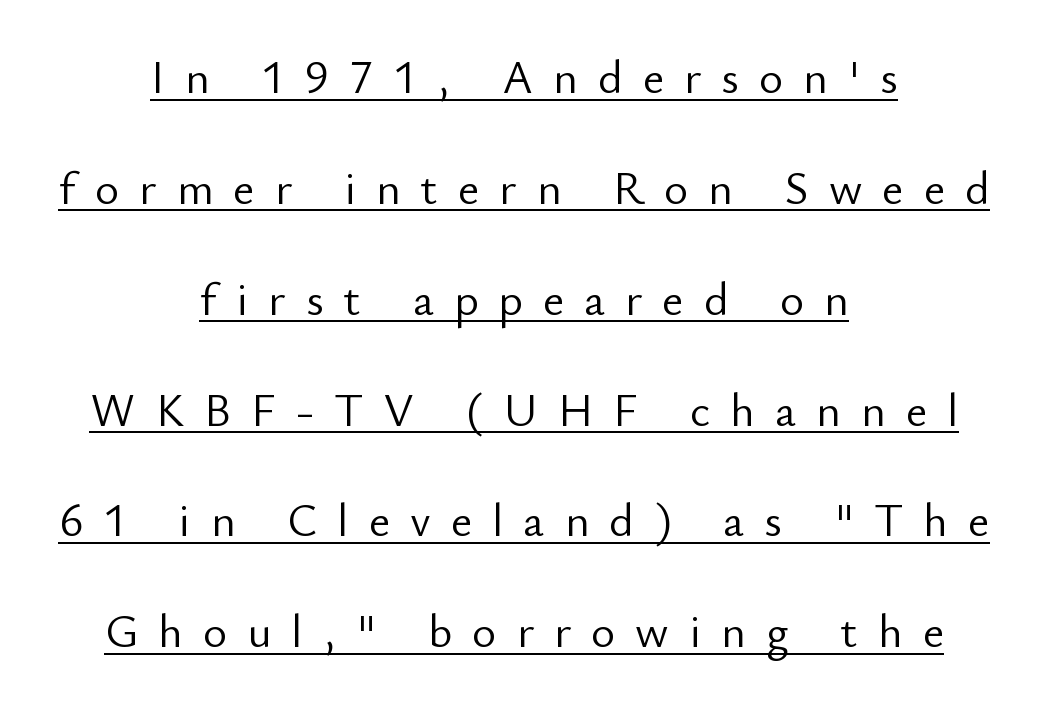
Q: Is the text bold? A: No.
Q: Is the text italic (slanted)? A: No, it is upright.
Q: Is the typeface a serif or a sans-serif typeface? A: Sans-serif.
Q: Is the text underlined? A: Yes.
Q: How is the paragraph aligned? A: Centered.
Q: Is the spacing between letters normal or unusually wide? A: Unusually wide.
Q: Is the spacing between lines tight, normal or loose? A: Loose.
Q: Width (condensed, normal, or wide)? A: Normal.
Q: Stroke contrast? A: Low.
Q: x-height? A: Small.
Q: Monospaced? A: No.
